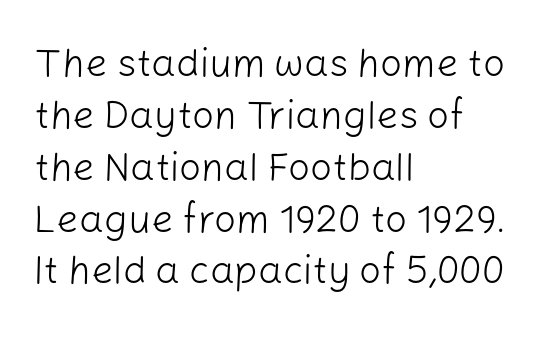
Q: Is the text bold? A: No.
Q: Is the text italic (slanted)? A: No, it is upright.
Q: Is the typeface a serif or a sans-serif typeface? A: Sans-serif.
Q: Is the text underlined? A: No.
Q: How is the paragraph aligned? A: Left-aligned.
Q: Is the spacing between letters normal or unusually wide? A: Normal.
Q: Is the spacing between lines tight, normal or loose? A: Normal.
Q: Width (condensed, normal, or wide)? A: Normal.
Q: Stroke contrast? A: Low.
Q: x-height? A: Medium.
Q: Monospaced? A: No.
